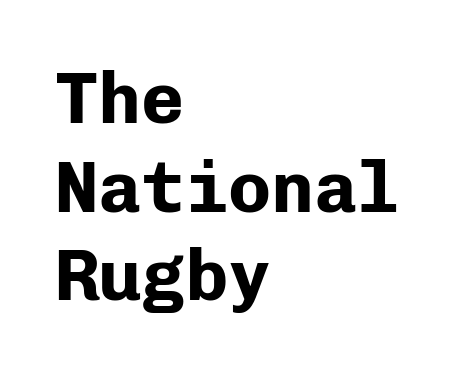
{"serif": "no", "italic": "no", "bold": "yes", "weight": "bold", "width": "normal", "stroke_contrast": "low", "x_height": "medium", "monospaced": "yes", "underline": "no", "align": "left", "line_spacing_ratio": 1.23, "letter_spacing": "normal", "letter_spacing_em": 0.0, "glyph_px": 72}
